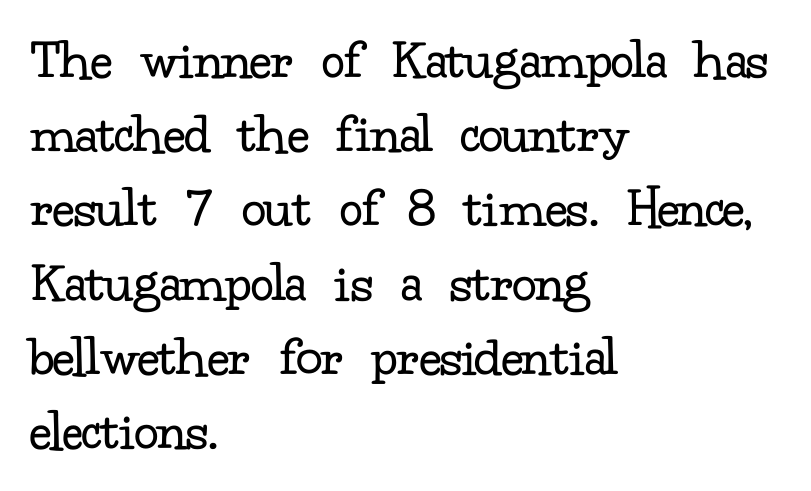
The image shows 58 px regular-weight serif type, upright; set left-aligned, normal line spacing (1.28x), normal letter spacing, not underlined; low stroke contrast and a small x-height.
